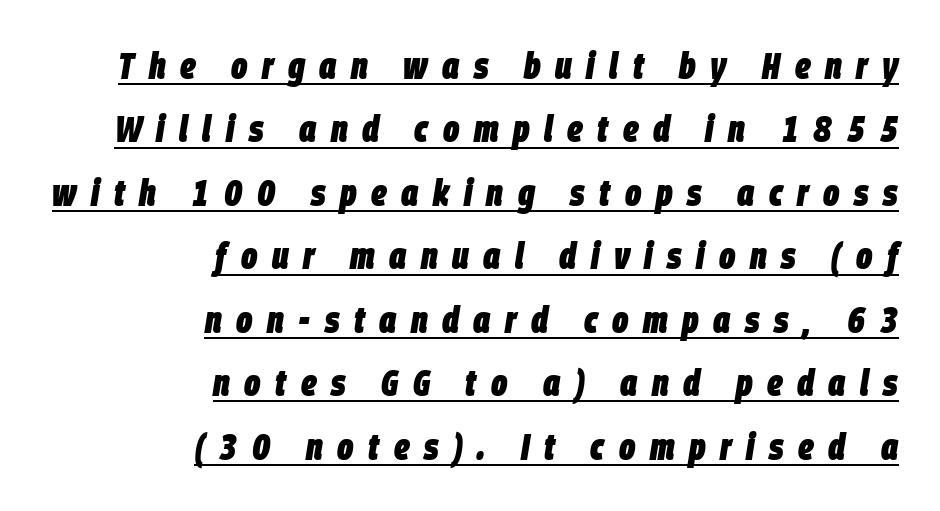
{"italic": "yes", "lean": "right", "slant_degrees": 9, "bold": "yes", "weight": "heavy", "width": "condensed", "stroke_contrast": "low", "x_height": "large", "monospaced": "no", "underline": "yes", "align": "right", "line_spacing": "normal", "line_spacing_ratio": 1.67, "letter_spacing": "wide", "letter_spacing_em": 0.38, "glyph_px": 38}
